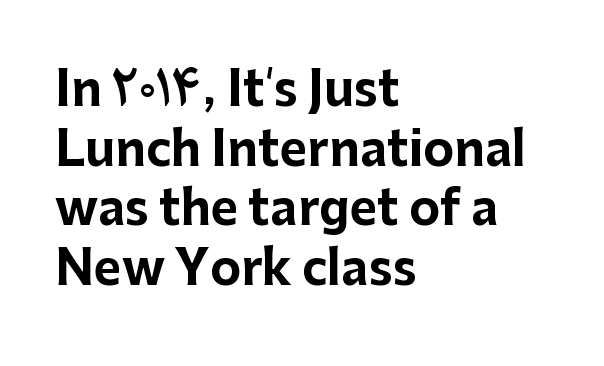
Q: Is the text bold? A: Yes.
Q: Is the text italic (slanted)? A: No, it is upright.
Q: Is the typeface a serif or a sans-serif typeface? A: Sans-serif.
Q: Is the text underlined? A: No.
Q: How is the paragraph aligned? A: Left-aligned.
Q: Is the spacing between letters normal or unusually wide? A: Normal.
Q: Is the spacing between lines tight, normal or loose? A: Normal.
Q: Width (condensed, normal, or wide)? A: Normal.
Q: Stroke contrast? A: Low.
Q: x-height? A: Medium.
Q: Monospaced? A: No.
